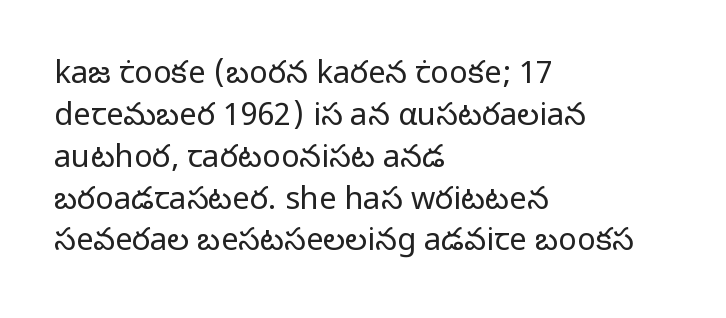
The image shows 31 px regular-weight sans-serif type, upright; set left-aligned, normal line spacing (1.35x), normal letter spacing, not underlined; low stroke contrast and a medium x-height.
